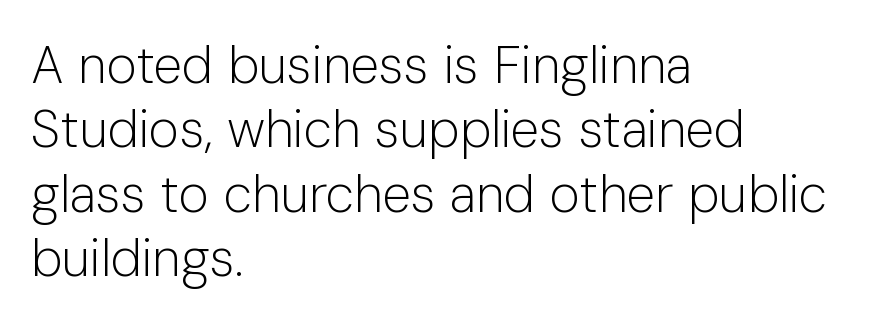
The image shows 52 px light sans-serif type, upright; set left-aligned, line spacing 1.24x, normal letter spacing, not underlined; low stroke contrast and a medium x-height.
